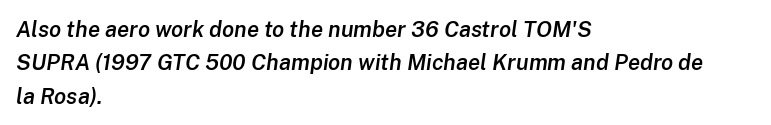
Quick note: italic. Baseline-to-baseline distance is the conventional proportion of letter height. The passage shown is not underscored anywhere. The letterforms sit shoulder to shoulder at normal distance. Summary of weight: moderately heavy, a semibold.
